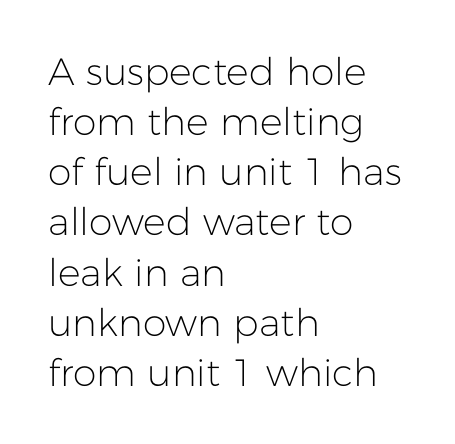
The ragged edge is on the right, which tells us the setting is flush left. Here the designer chose a conventional face with non-uniform glyph widths. This rendering employs a face without finishing strokes, i.e., a sans-serif. Does the lettering tilt? It doesn't — this is upright. Honestly, the row spacing looks completely unremarkable. The space beneath each line is pristine and unruled.
